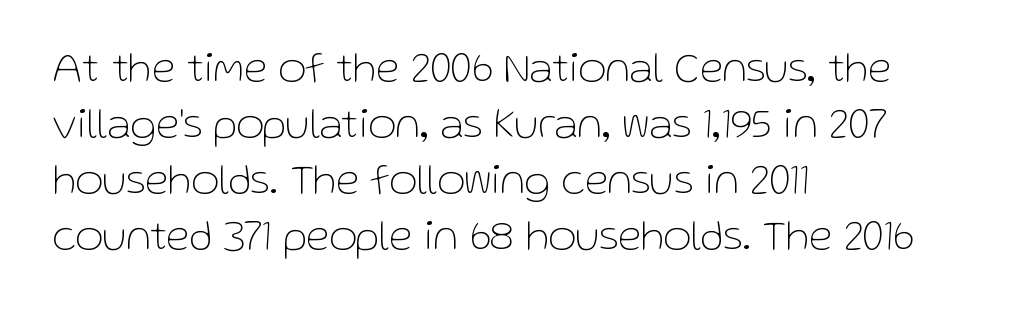
Q: Is the text bold? A: No.
Q: Is the text italic (slanted)? A: No, it is upright.
Q: Is the typeface a serif or a sans-serif typeface? A: Sans-serif.
Q: Is the text underlined? A: No.
Q: How is the paragraph aligned? A: Left-aligned.
Q: Is the spacing between letters normal or unusually wide? A: Normal.
Q: Is the spacing between lines tight, normal or loose? A: Normal.
Q: Width (condensed, normal, or wide)? A: Normal.
Q: Stroke contrast? A: Low.
Q: x-height? A: Medium.
Q: Monospaced? A: No.
